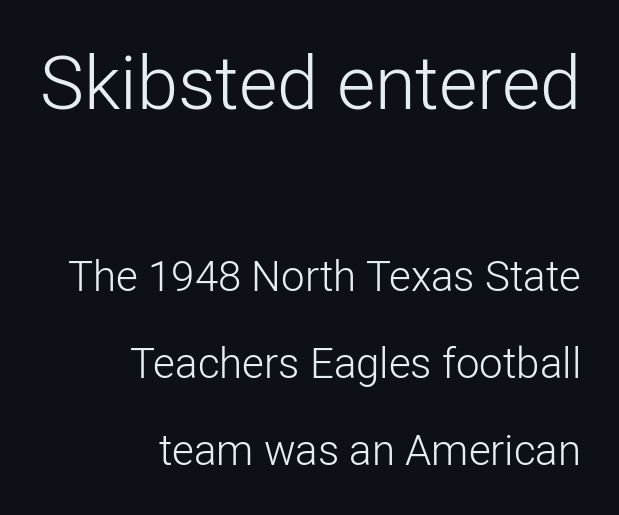
The image shows 74 px light sans-serif type, upright; set right-aligned, loose line spacing (2.07x), normal letter spacing, not underlined; the first (top) block is 1.76x larger; low stroke contrast and a medium x-height.
